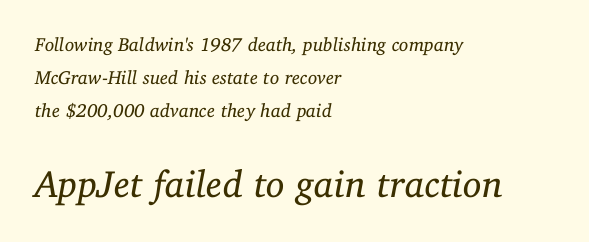
{"serif": "yes", "italic": "yes", "lean": "right", "slant_degrees": 11, "bold": "no", "weight": "regular", "width": "normal", "stroke_contrast": "low", "x_height": "medium", "monospaced": "no", "underline": "no", "align": "left", "line_spacing_ratio": 1.75, "letter_spacing": "normal", "letter_spacing_em": 0.0, "larger_block": "second", "size_ratio": 2.0, "glyph_px": 38}
